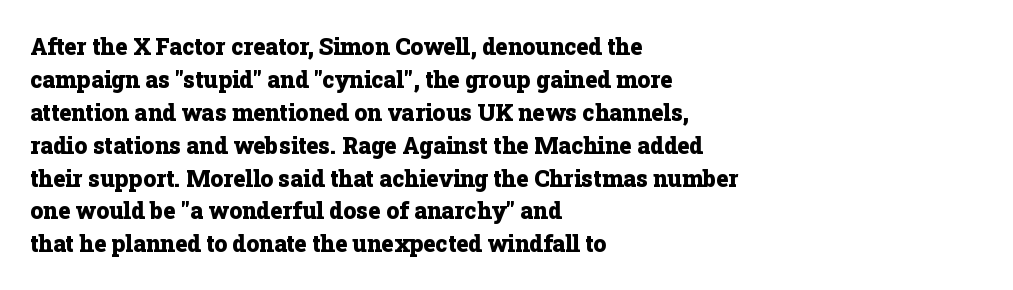
Q: Is the text bold? A: Yes.
Q: Is the text italic (slanted)? A: No, it is upright.
Q: Is the text underlined? A: No.
Q: How is the paragraph aligned? A: Left-aligned.
Q: Is the spacing between letters normal or unusually wide? A: Normal.
Q: Is the spacing between lines tight, normal or loose? A: Normal.
